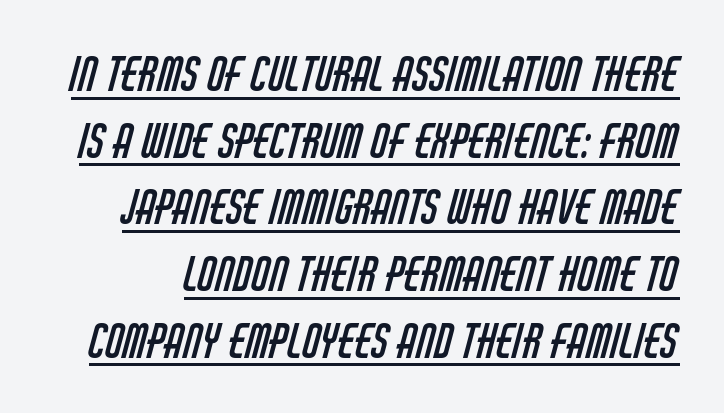
{"serif": "no", "bold": "no", "weight": "regular", "width": "condensed", "stroke_contrast": "low", "x_height": "large", "monospaced": "no", "underline": "yes", "line_spacing": "normal", "line_spacing_ratio": 1.45, "letter_spacing": "normal", "letter_spacing_em": 0.0, "glyph_px": 46}
